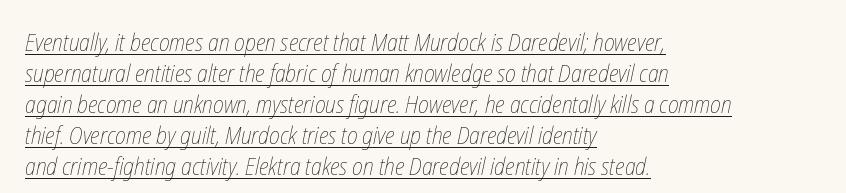
{"bold": "no", "underline": "yes", "align": "left", "line_spacing": "normal", "line_spacing_ratio": 1.29, "letter_spacing": "normal", "letter_spacing_em": 0.0, "glyph_px": 24}
